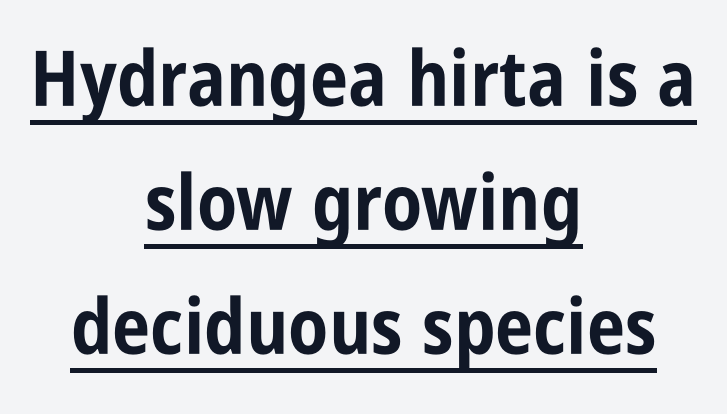
Think of a printed novel: that variable character pitch is what you see here. Notice how the passage keeps no hard edge, just a central spine. Normally led — the rows are evenly, conventionally spaced. Thick stems and heavy bowls — unmistakably bold. Nothing unusual about the tracking: characters are spaced as the font intends.
